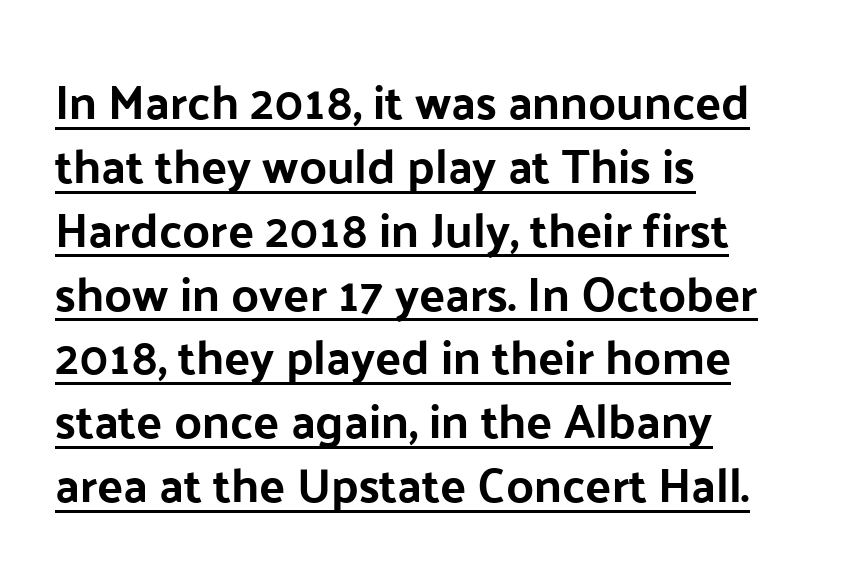
Q: Is the text bold? A: Yes.
Q: Is the text italic (slanted)? A: No, it is upright.
Q: Is the typeface a serif or a sans-serif typeface? A: Sans-serif.
Q: Is the text underlined? A: Yes.
Q: How is the paragraph aligned? A: Left-aligned.
Q: Is the spacing between letters normal or unusually wide? A: Normal.
Q: Is the spacing between lines tight, normal or loose? A: Normal.
Q: Width (condensed, normal, or wide)? A: Normal.
Q: Stroke contrast? A: Low.
Q: x-height? A: Medium.
Q: Monospaced? A: No.
